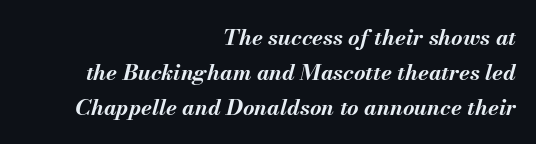
Q: Is the text bold? A: Yes.
Q: Is the text italic (slanted)? A: Yes, it leans right by about 13 degrees.
Q: Is the text underlined? A: No.
Q: How is the paragraph aligned? A: Right-aligned.
Q: Is the spacing between letters normal or unusually wide? A: Normal.
Q: Is the spacing between lines tight, normal or loose? A: Normal.
